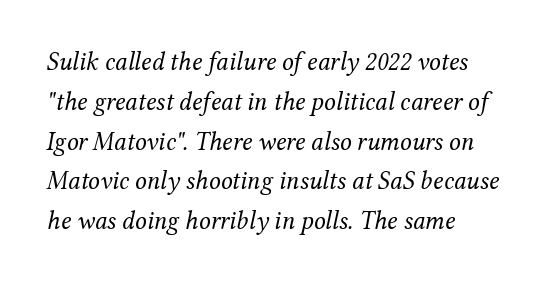
Left-aligned paragraph, ragged on the right. The rendering keeps characters at their native spacing. The font's italic variant was chosen for this text. The block of text has a typical density, with ordinary space between rows.
